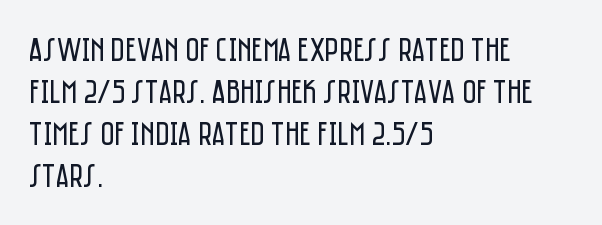
The image shows 34 px regular-weight, condensed sans-serif type, upright; set left-aligned, line spacing 1.24x, normal letter spacing, not underlined; low stroke contrast and a large x-height.
